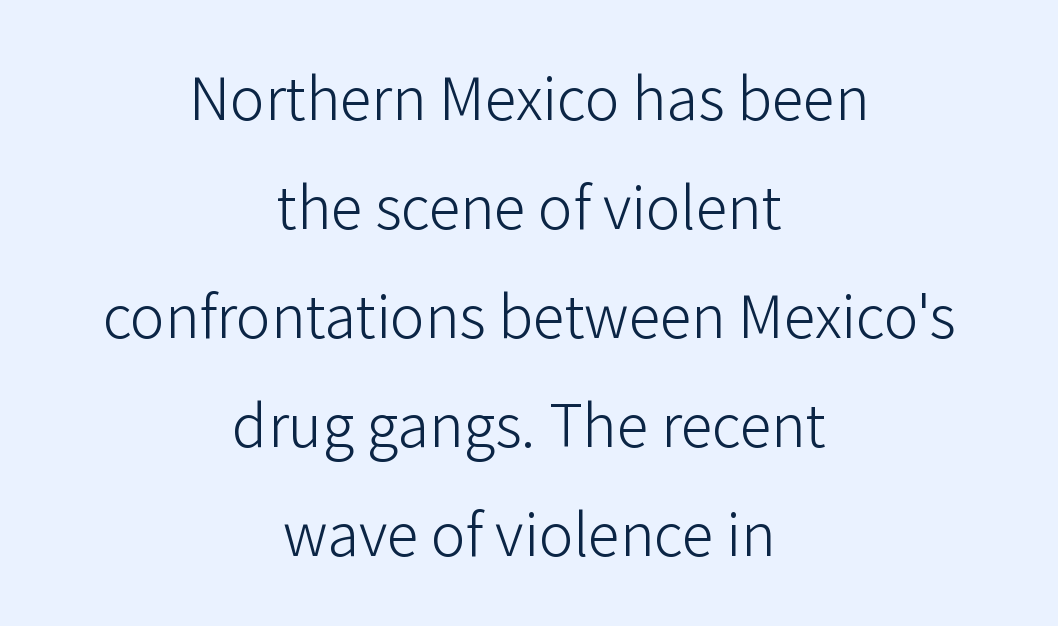
The image shows 58 px light sans-serif type, upright; set centered, line spacing 1.88x, normal letter spacing, not underlined; low stroke contrast and a medium x-height.
